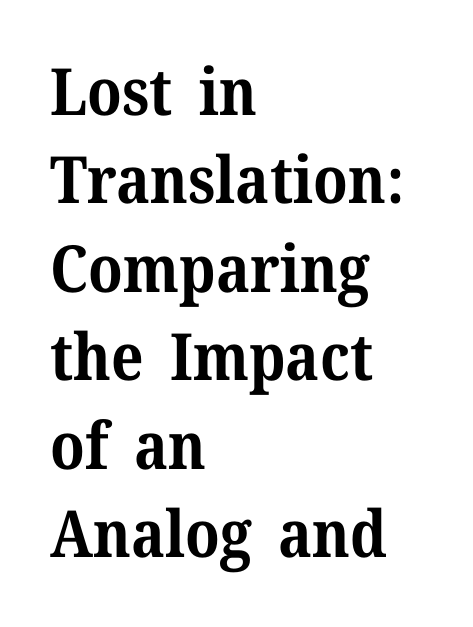
The words here are not underlined. Words appear dense and cohesive because spacing is normal. On the weight axis this lands at bold, roughly 700. Leftover space on each line is placed entirely after the last word.
